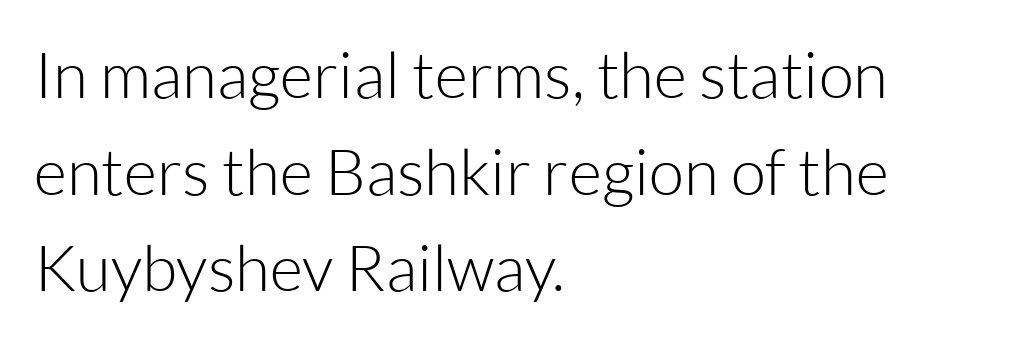
{"serif": "no", "italic": "no", "bold": "no", "weight": "light", "width": "normal", "stroke_contrast": "low", "x_height": "medium", "monospaced": "no", "underline": "no", "align": "left", "line_spacing": "normal", "line_spacing_ratio": 1.51, "letter_spacing": "normal", "letter_spacing_em": 0.0, "glyph_px": 64}
